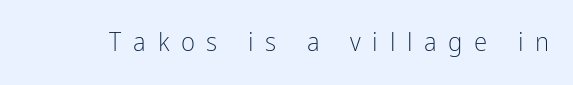
The image shows 27 px text type, upright; set unusually wide letter spacing (+0.43 em), not underlined.
